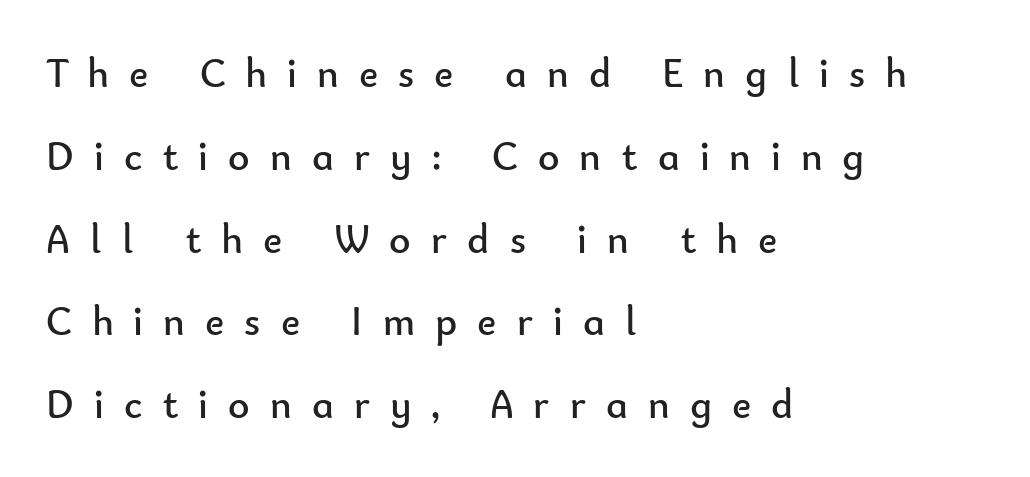
The image shows 41 px regular-weight sans-serif type, upright; set left-aligned, loose line spacing (2.02x), unusually wide letter spacing (+0.49 em), not underlined; low stroke contrast and a small x-height.
